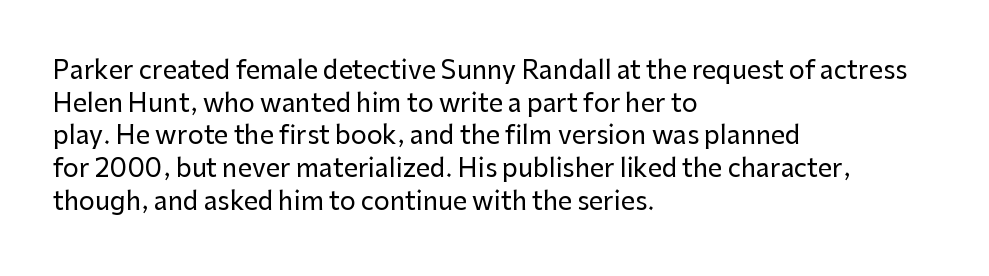
The tracking reads as untouched default to a designer's eye. Has an underline been added? It has not. Where is the straight margin? On the left. A typesetter would call this leading conventional body-copy spacing.
